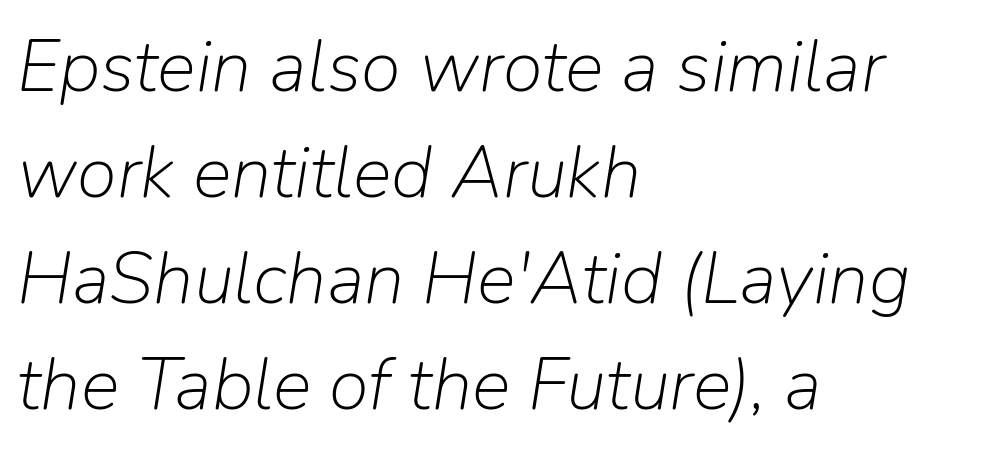
The image shows 73 px light type, italic (leaning right); set left-aligned, normal line spacing (1.45x), normal letter spacing, not underlined; low stroke contrast and a medium x-height.
